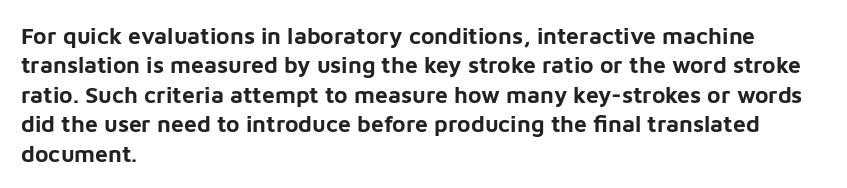
In terms of posture, this sample is upright. Whoever set this chose a conventional vertical rhythm. The space directly below the letters is spotless. A typesetter would call this zero additional tracking.
